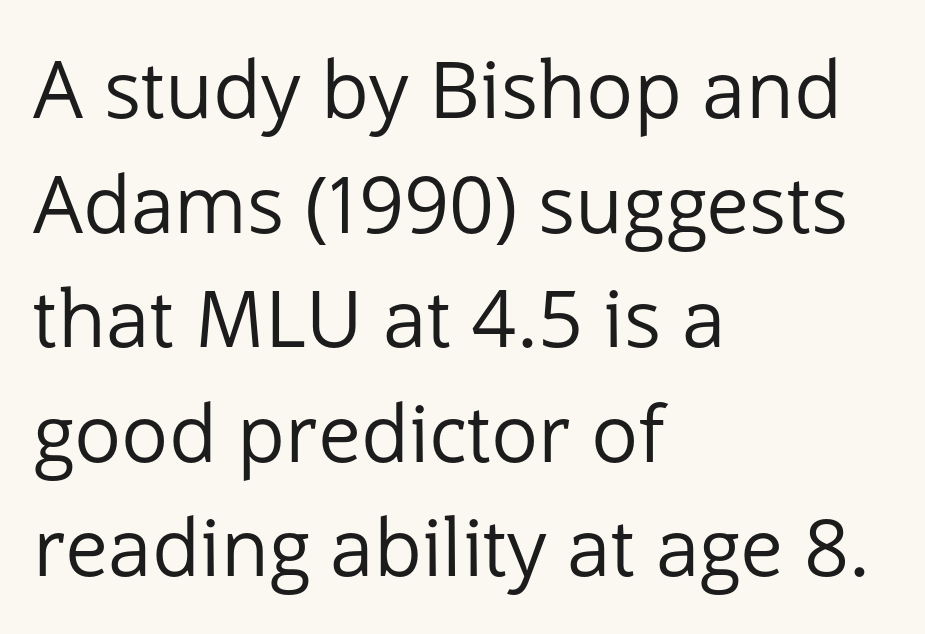
{"serif": "no", "italic": "no", "bold": "no", "weight": "regular", "width": "normal", "stroke_contrast": "low", "x_height": "medium", "monospaced": "no", "underline": "no", "align": "left", "line_spacing": "normal", "line_spacing_ratio": 1.45, "letter_spacing": "normal", "letter_spacing_em": 0.0, "glyph_px": 79}
